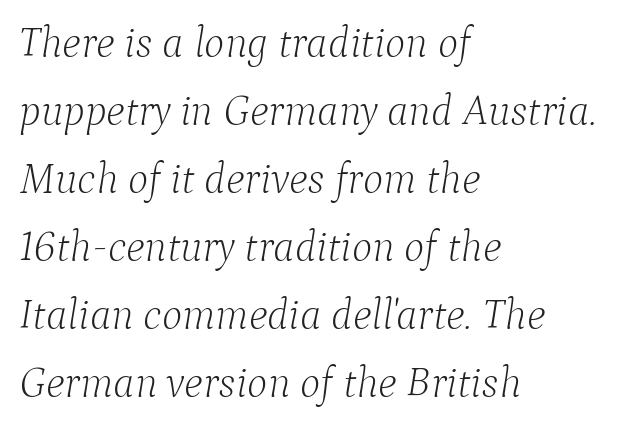
These lines keep a tight, regular rhythm from letter to letter. The weight tops out at a normal text grade. Typographically, this falls in the serif category. It's the slanting kind of type.
